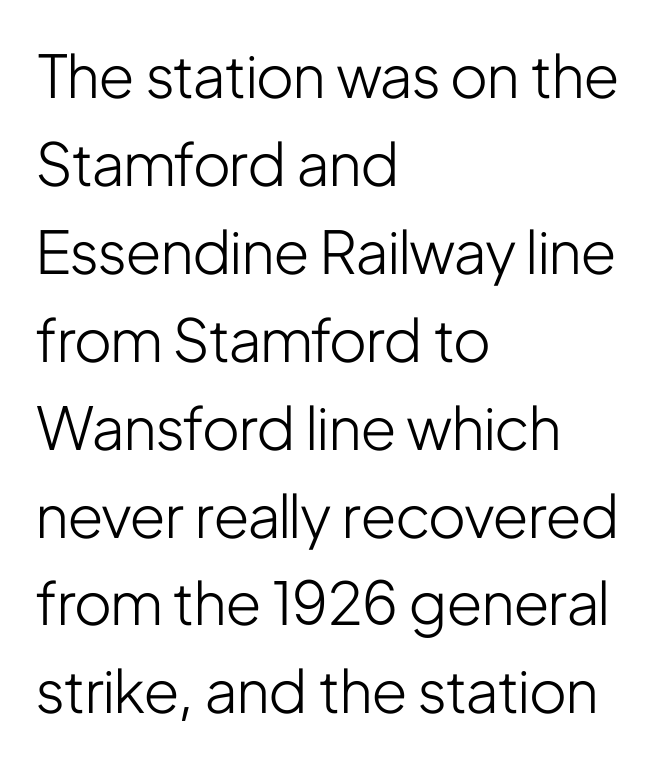
Q: Is the text bold? A: No.
Q: Is the text italic (slanted)? A: No, it is upright.
Q: Is the typeface a serif or a sans-serif typeface? A: Sans-serif.
Q: Is the text underlined? A: No.
Q: How is the paragraph aligned? A: Left-aligned.
Q: Is the spacing between letters normal or unusually wide? A: Normal.
Q: Is the spacing between lines tight, normal or loose? A: Normal.
Q: Width (condensed, normal, or wide)? A: Condensed.
Q: Stroke contrast? A: Low.
Q: x-height? A: Medium.
Q: Monospaced? A: No.
